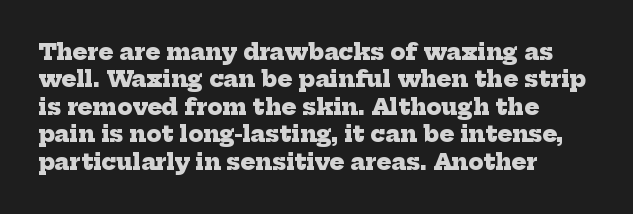
{"bold": "yes", "underline": "no", "align": "left", "line_spacing": "normal", "line_spacing_ratio": 1.25, "letter_spacing": "normal", "letter_spacing_em": 0.0, "glyph_px": 22}
